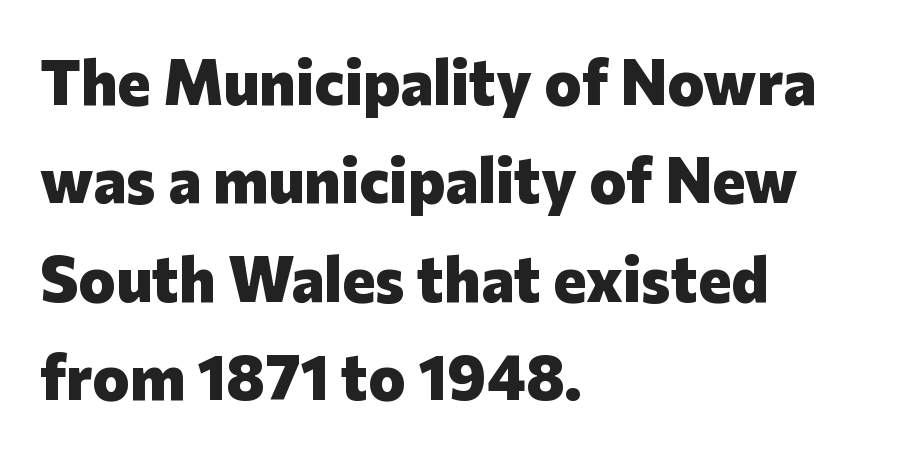
Q: Is the text bold? A: Yes.
Q: Is the text italic (slanted)? A: No, it is upright.
Q: Is the typeface a serif or a sans-serif typeface? A: Sans-serif.
Q: Is the text underlined? A: No.
Q: How is the paragraph aligned? A: Left-aligned.
Q: Is the spacing between letters normal or unusually wide? A: Normal.
Q: Is the spacing between lines tight, normal or loose? A: Normal.
Q: Width (condensed, normal, or wide)? A: Normal.
Q: Stroke contrast? A: Low.
Q: x-height? A: Medium.
Q: Monospaced? A: No.
